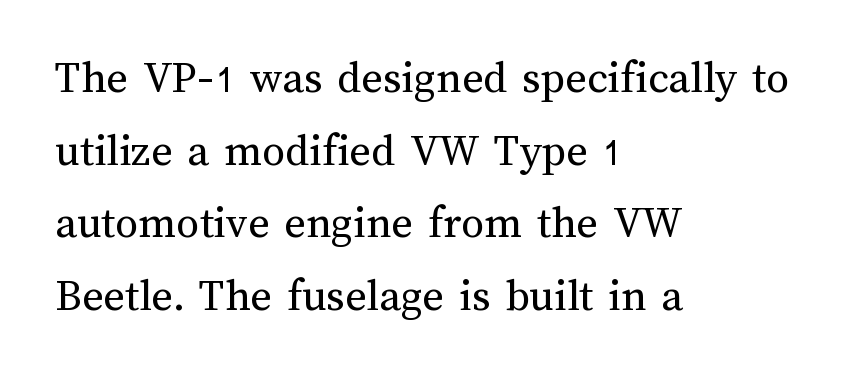
{"italic": "no", "bold": "no", "weight": "regular", "width": "normal", "stroke_contrast": "medium", "x_height": "medium", "monospaced": "no", "underline": "no", "align": "left", "line_spacing": "normal", "line_spacing_ratio": 1.58, "letter_spacing": "normal", "letter_spacing_em": 0.0, "glyph_px": 46}
